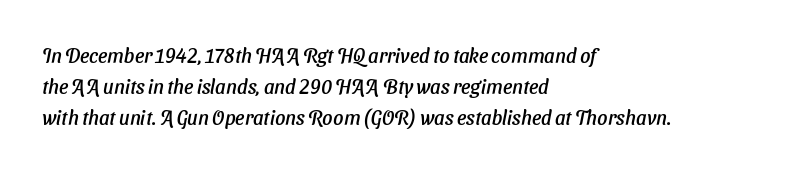
Q: Is the text italic (slanted)? A: Yes, it leans right by about 11 degrees.
Q: Is the text underlined? A: No.
Q: How is the paragraph aligned? A: Left-aligned.
Q: Is the spacing between letters normal or unusually wide? A: Normal.
Q: Is the spacing between lines tight, normal or loose? A: Normal.
